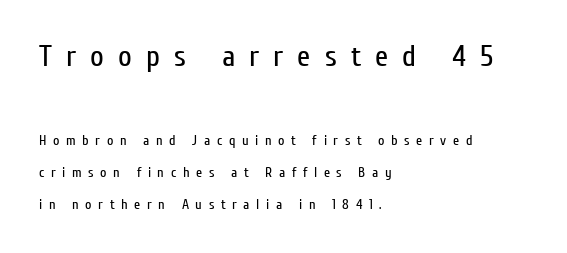
{"serif": "no", "italic": "no", "bold": "no", "weight": "regular", "width": "condensed", "stroke_contrast": "low", "x_height": "medium", "monospaced": "no", "underline": "no", "align": "left", "line_spacing": "loose", "line_spacing_ratio": 2.3, "letter_spacing": "wide", "letter_spacing_em": 0.47, "larger_block": "first", "size_ratio": 2.14, "glyph_px": 30}
